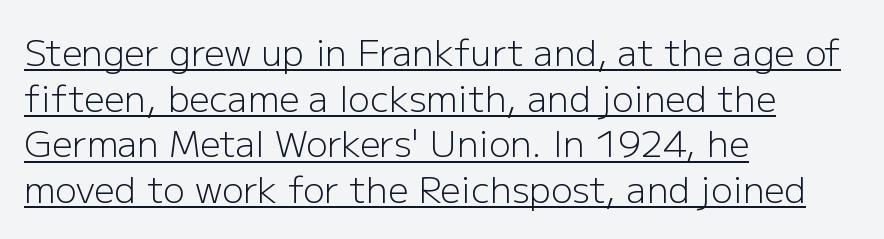
Q: Is the text bold? A: No.
Q: Is the text italic (slanted)? A: No, it is upright.
Q: Is the typeface a serif or a sans-serif typeface? A: Sans-serif.
Q: Is the text underlined? A: Yes.
Q: How is the paragraph aligned? A: Left-aligned.
Q: Is the spacing between letters normal or unusually wide? A: Normal.
Q: Is the spacing between lines tight, normal or loose? A: Normal.
Q: Width (condensed, normal, or wide)? A: Normal.
Q: Stroke contrast? A: Low.
Q: x-height? A: Medium.
Q: Monospaced? A: No.
